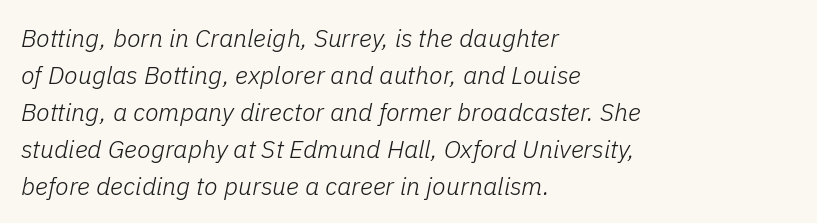
The image shows 25 px text type, italic (leaning right); set left-aligned, normal line spacing (1.48x), normal letter spacing, not underlined.
